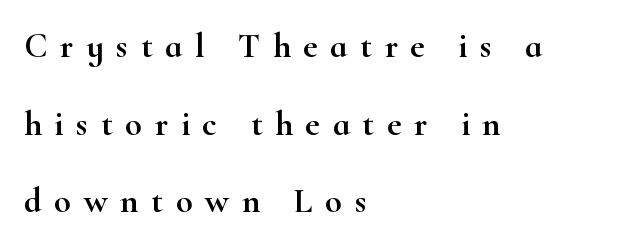
{"serif": "yes", "italic": "no", "width": "wide", "stroke_contrast": "high", "x_height": "small", "monospaced": "no", "underline": "no", "align": "left", "line_spacing": "loose", "line_spacing_ratio": 2.22, "letter_spacing": "wide", "letter_spacing_em": 0.36, "glyph_px": 35}
